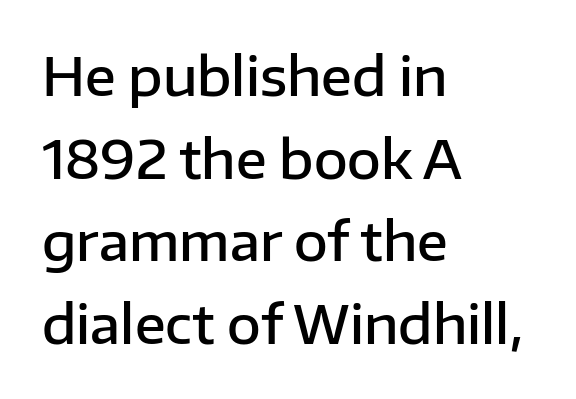
A classic flush-left, rag-right setting is used for this passage. Proportional: the letters do not fall into vertical columns. Clear beneath every line of the passage. Ordinary non-slanted type is in use. You can tell from the bare stems that sans-serif type was used.
